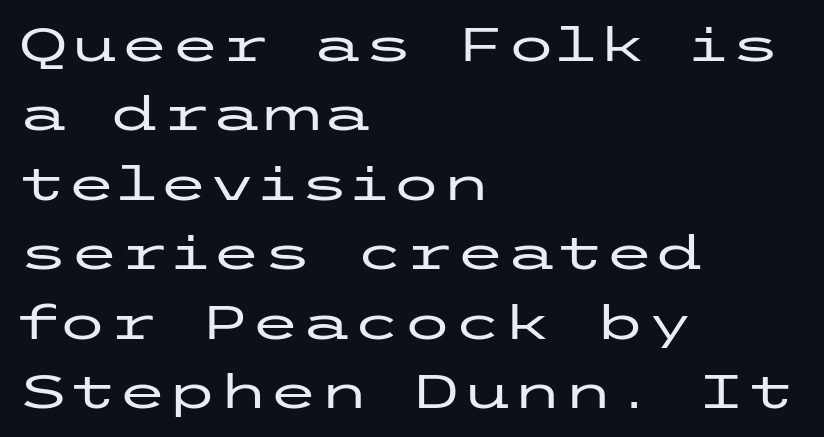
{"serif": "no", "italic": "no", "width": "wide", "stroke_contrast": "low", "x_height": "medium", "underline": "no", "align": "left", "line_spacing": "normal", "line_spacing_ratio": 1.51, "letter_spacing": "normal", "letter_spacing_em": 0.0, "glyph_px": 46}
